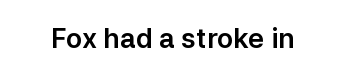
This rendering leaves character spacing at its baseline value. Has an underline been added? It has not. No italicization has been applied; the sample stays upright.
